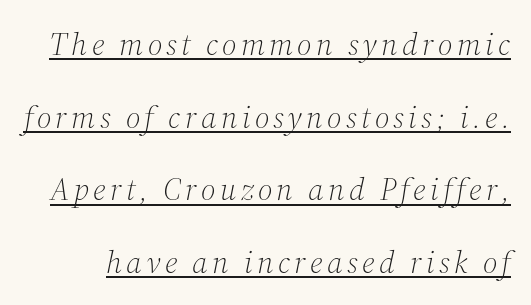
{"serif": "yes", "italic": "yes", "lean": "right", "slant_degrees": 12, "bold": "no", "weight": "light", "width": "normal", "stroke_contrast": "medium", "x_height": "medium", "monospaced": "no", "underline": "yes", "line_spacing": "loose", "line_spacing_ratio": 2.27, "glyph_px": 32}
